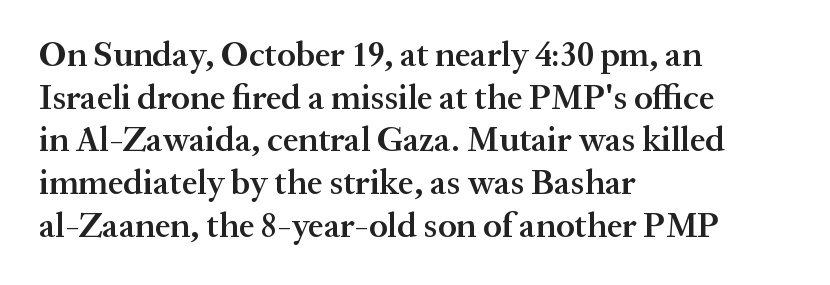
Observe the ordinary spacing: letters are neighbours, not strangers. Serif or sans? Serif — the stroke terminals have little feet. Semibold letterforms, between regular and bold. Where is the straight margin? On the left. Rule under the text: the space is simply empty. Every stem runs plumb, perpendicular to the baseline.
